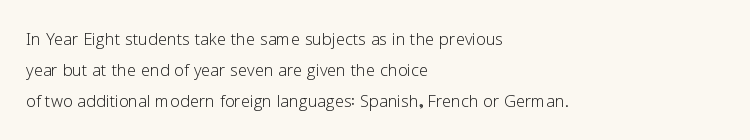
The image shows 22 px text type, upright; set left-aligned, normal line spacing (1.42x), normal letter spacing, not underlined.
